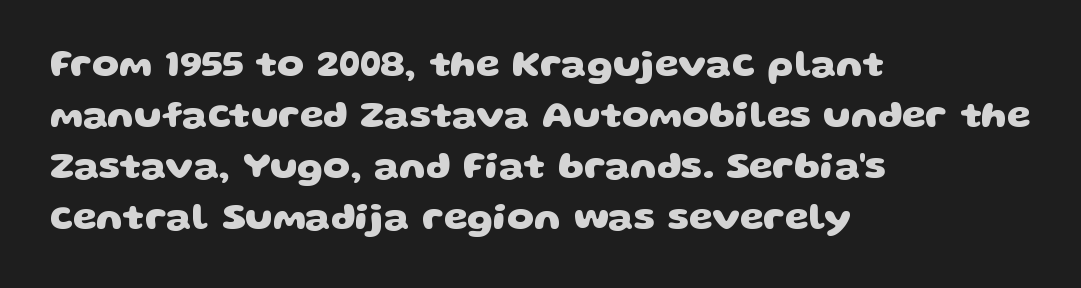
One glance says typical: line gaps are just what's usual. Think of a printed novel: that variable character pitch is what you see here. A dark, heavy texture on the line: the type is bold. You could call the tracking neutral — neither tight nor loose. The strip under each line holds only bare page.
